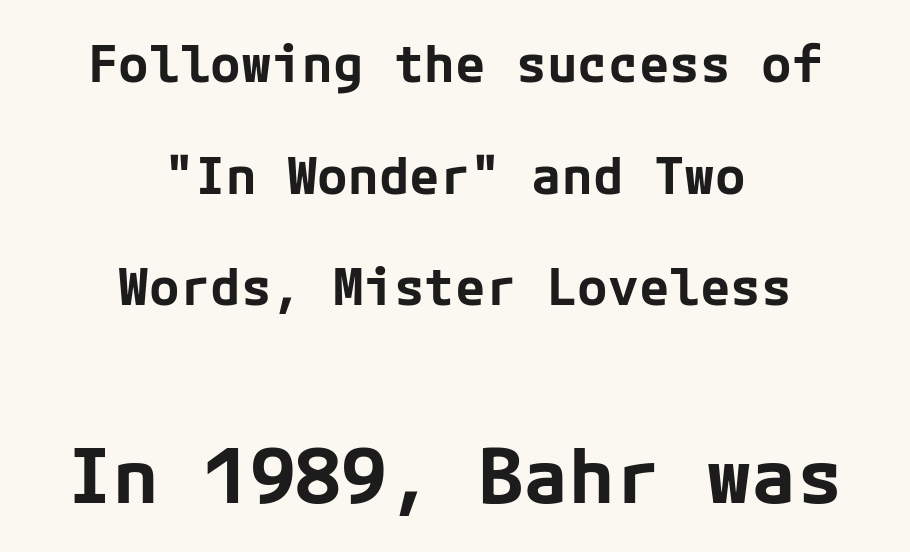
Q: Is the text bold? A: Yes.
Q: Is the text italic (slanted)? A: No, it is upright.
Q: Is the typeface a serif or a sans-serif typeface? A: Sans-serif.
Q: Is the text underlined? A: No.
Q: How is the paragraph aligned? A: Centered.
Q: Is the spacing between letters normal or unusually wide? A: Normal.
Q: Is the spacing between lines tight, normal or loose? A: Loose.
Q: Which block of text is set in a larger size, the first (top) or the second (bottom)? A: The second (bottom) one.
Q: Width (condensed, normal, or wide)? A: Normal.
Q: Stroke contrast? A: Low.
Q: x-height? A: Medium.
